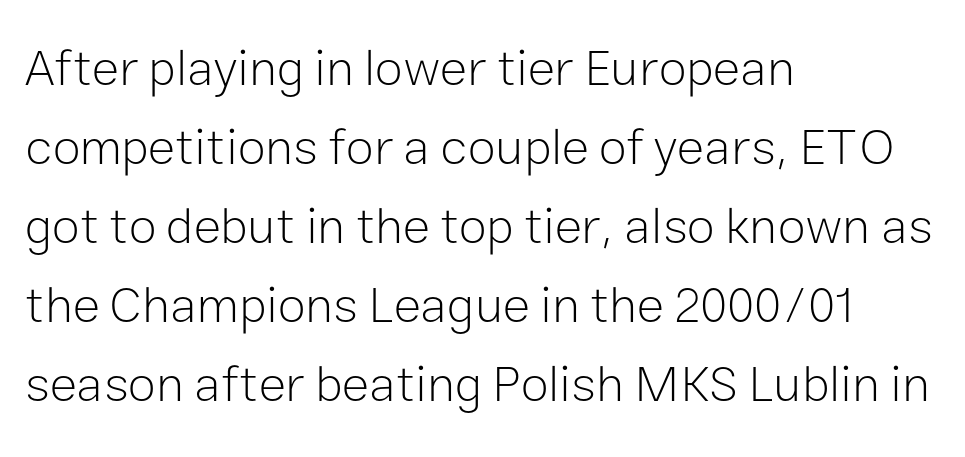
The letters advance in unequal steps, a hallmark of proportional type. Evenly set lines give the paragraph a standard silhouette. To sum up the face: it is a sans, with no serifs. Any mark beneath the type? The region is blank. The typesetter chose a ragged-right arrangement here. In terms of posture, this sample is upright.
